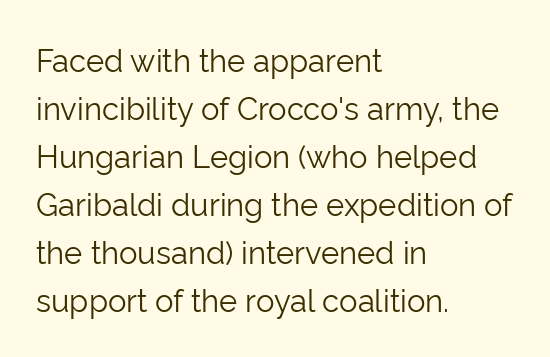
The image shows 31 px light sans-serif type, upright; set left-aligned, normal line spacing (1.55x), normal letter spacing, not underlined; low stroke contrast and a medium x-height.
